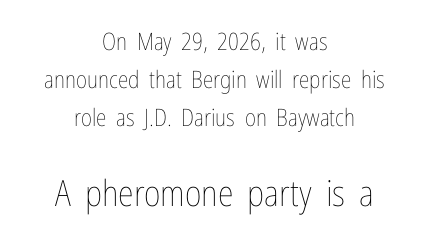
{"italic": "no", "bold": "no", "weight": "thin", "width": "condensed", "stroke_contrast": "low", "x_height": "medium", "monospaced": "no", "underline": "no", "align": "center", "line_spacing": "normal", "line_spacing_ratio": 1.58, "letter_spacing": "normal", "letter_spacing_em": 0.0, "larger_block": "second", "size_ratio": 1.5, "glyph_px": 36}
